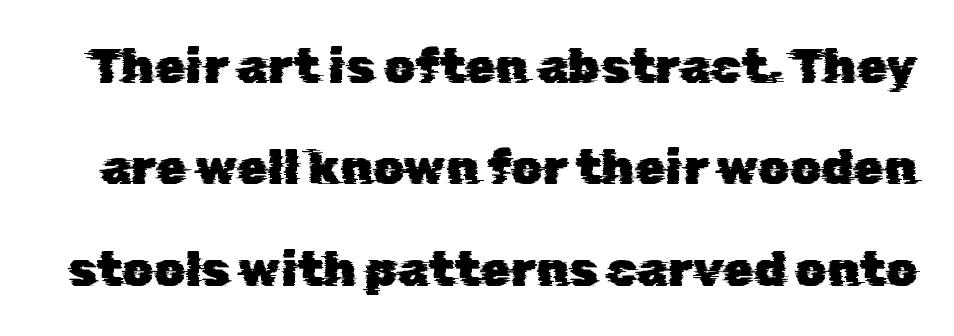
{"serif": "no", "width": "normal", "stroke_contrast": "low", "x_height": "medium", "monospaced": "no", "underline": "no", "line_spacing": "loose", "line_spacing_ratio": 2.07, "letter_spacing": "normal", "letter_spacing_em": 0.0, "glyph_px": 49}
